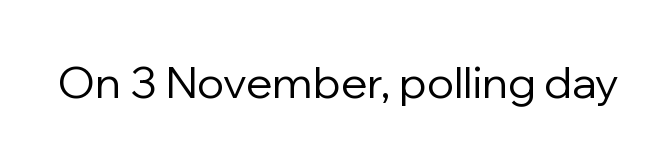
Q: Is the text bold? A: No.
Q: Is the text italic (slanted)? A: No, it is upright.
Q: Is the typeface a serif or a sans-serif typeface? A: Sans-serif.
Q: Is the text underlined? A: No.
Q: Is the spacing between letters normal or unusually wide? A: Normal.
Q: Width (condensed, normal, or wide)? A: Normal.
Q: Stroke contrast? A: Low.
Q: x-height? A: Medium.
Q: Monospaced? A: No.
